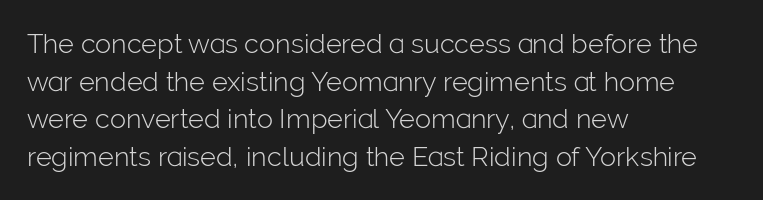
Notice how the stems are strictly vertical — no italics here. A bare baseline throughout the passage. Inter-character spacing is left at the font's built-in metrics. Vertical spacing — default. The ragged edge is on the right, which tells us the setting is flush left. The font sits on the lighter half of the weight spectrum, regular included.
